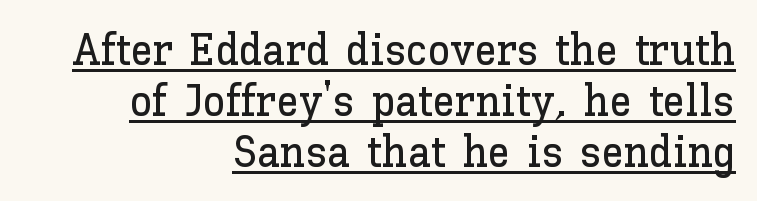
Q: Is the text italic (slanted)? A: No, it is upright.
Q: Is the text underlined? A: Yes.
Q: How is the paragraph aligned? A: Right-aligned.
Q: Is the spacing between letters normal or unusually wide? A: Normal.
Q: Is the spacing between lines tight, normal or loose? A: Tight.
Q: Width (condensed, normal, or wide)? A: Normal.
Q: Stroke contrast? A: Low.
Q: x-height? A: Medium.
Q: Monospaced? A: No.
